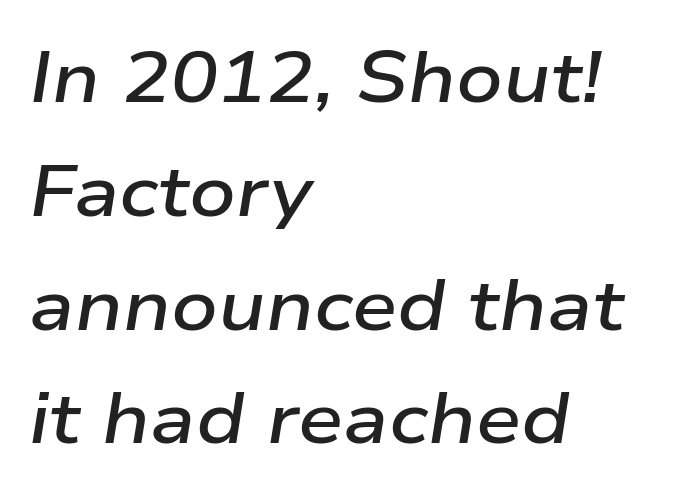
The baseline area is clear. Compared with typical body copy, the letter spacing here is the same. The passage shown is semibold, sitting just below true bold. This block has exactly the height ordinary leading produces. In terms of posture, this sample is oblique. This sample has the flowing, uneven cadence of proportional lettering.
